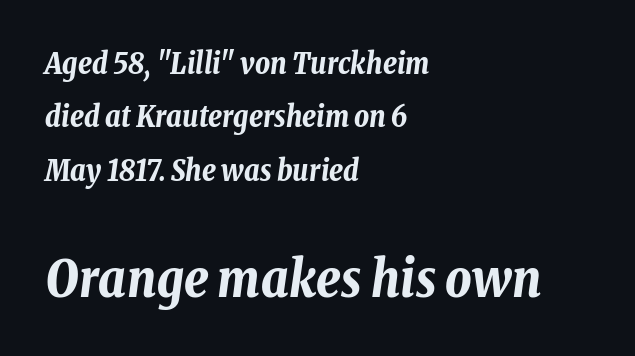
Look at the stroke-to-counter ratio: heavy, a bold. Note the varied advance widths — an 'i' is clearly narrower than an 'm'. Underlining? Definitely not there. The emphasis by scale lands on block number two, below. In CSS terms this would be text-align: left.
